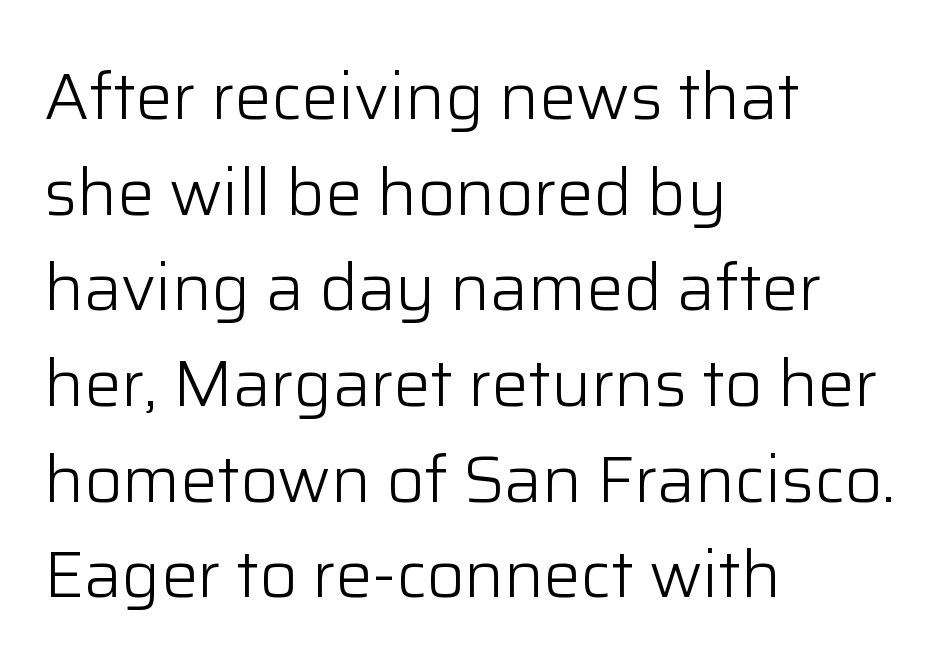
Q: Is the text bold? A: No.
Q: Is the text italic (slanted)? A: No, it is upright.
Q: Is the typeface a serif or a sans-serif typeface? A: Sans-serif.
Q: Is the text underlined? A: No.
Q: How is the paragraph aligned? A: Left-aligned.
Q: Is the spacing between letters normal or unusually wide? A: Normal.
Q: Is the spacing between lines tight, normal or loose? A: Normal.
Q: Width (condensed, normal, or wide)? A: Normal.
Q: Stroke contrast? A: Low.
Q: x-height? A: Medium.
Q: Monospaced? A: No.
